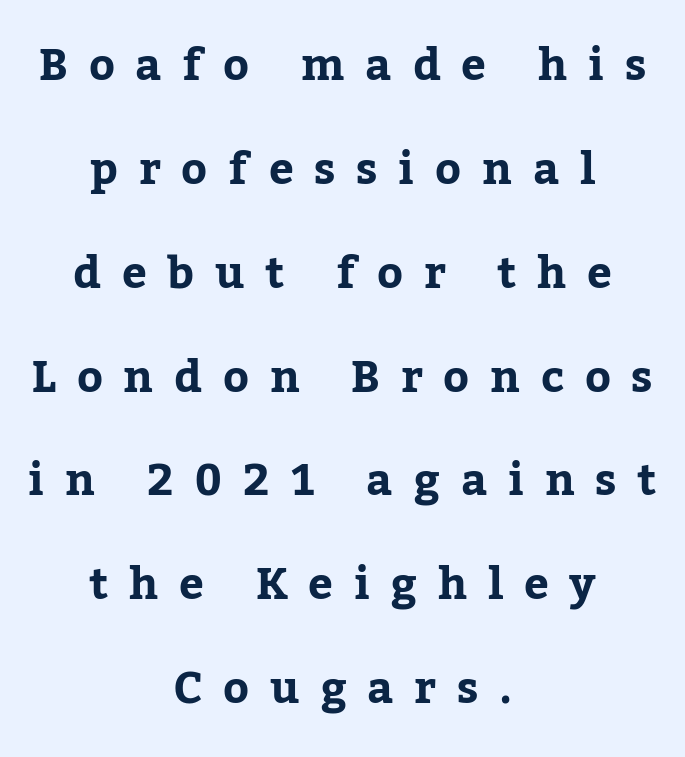
The image shows 44 px serif type, upright; set centered, loose line spacing (2.36x), unusually wide letter spacing (+0.47 em), not underlined; low stroke contrast and a medium x-height.
